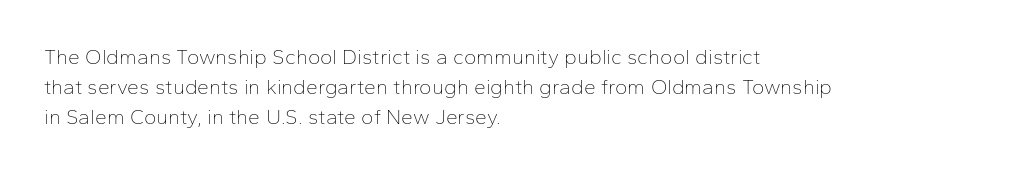
Q: Is the text bold? A: No.
Q: Is the text italic (slanted)? A: No, it is upright.
Q: Is the text underlined? A: No.
Q: How is the paragraph aligned? A: Left-aligned.
Q: Is the spacing between letters normal or unusually wide? A: Normal.
Q: Is the spacing between lines tight, normal or loose? A: Normal.
